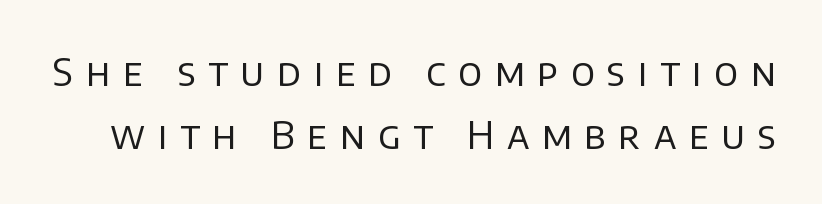
Ink coverage per letter is moderate at most. Vertical strokes here are truly vertical. Regular leading. This sample has the flowing, uneven cadence of proportional lettering. The horizontal fit of the characters is loose and conspicuously gappy.
